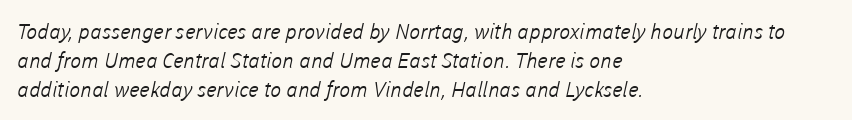
The image shows 21 px text type; set left-aligned, normal line spacing (1.38x), normal letter spacing, not underlined.
